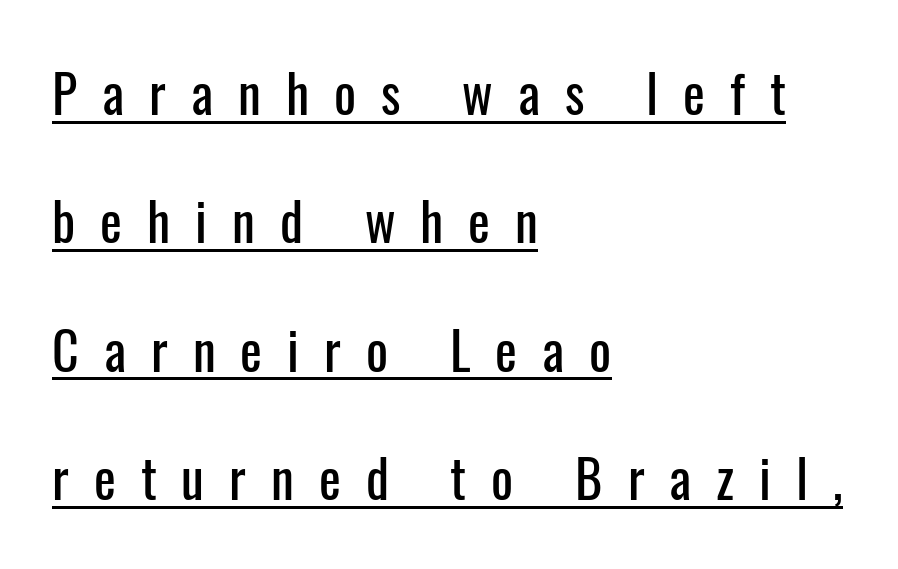
Is this a sans? Yes — the strokes have no serifs. Short and long lines alike share a common starting point at left. Somebody hit Ctrl+U on this one — the words are underlined. The tracking jumps out immediately: characters are airy and widely separated.
